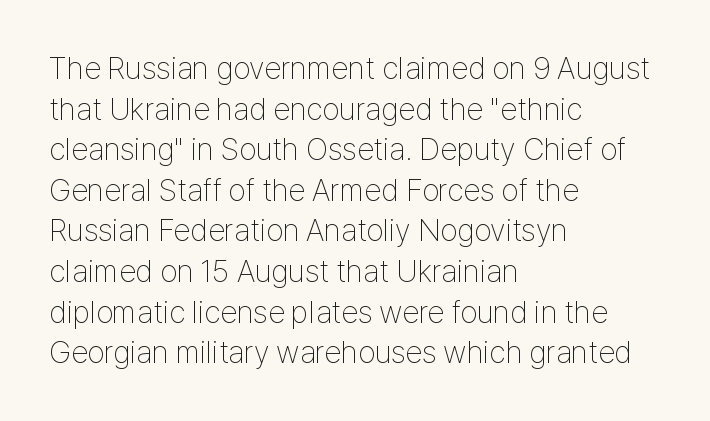
{"serif": "no", "italic": "no", "bold": "no", "weight": "thin", "width": "condensed", "stroke_contrast": "low", "x_height": "medium", "monospaced": "no", "underline": "no", "align": "left", "line_spacing": "normal", "line_spacing_ratio": 1.31, "letter_spacing": "normal", "letter_spacing_em": 0.0, "glyph_px": 31}
